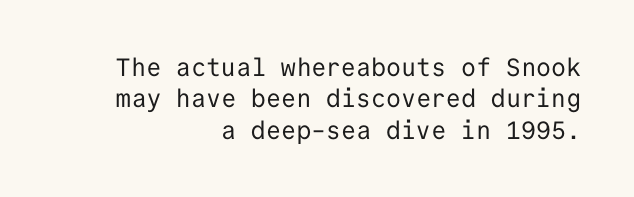
The image shows 25 px text type, upright; set right-aligned, normal line spacing (1.26x), normal letter spacing, not underlined.
